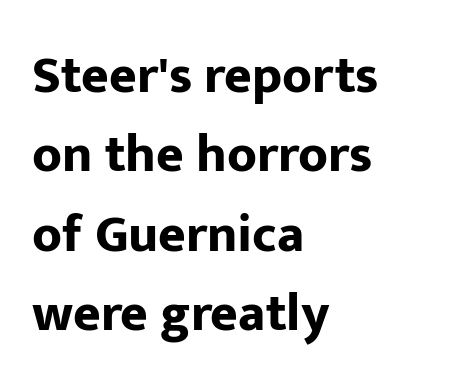
Font category for this specimen: sans-serif. The font's upright variant was chosen for this text. Students, observe: this is what conventionally led text looks like. These lines keep a tight, regular rhythm from letter to letter. Rule under the text: the space is simply empty. I'd describe the lettering as bold — thick and assertive.
